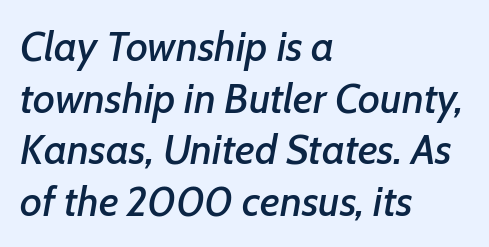
Q: Is the text italic (slanted)? A: Yes, it leans right by about 7 degrees.
Q: Is the text underlined? A: No.
Q: How is the paragraph aligned? A: Left-aligned.
Q: Is the spacing between letters normal or unusually wide? A: Normal.
Q: Width (condensed, normal, or wide)? A: Normal.
Q: Stroke contrast? A: Low.
Q: x-height? A: Medium.
Q: Monospaced? A: No.
